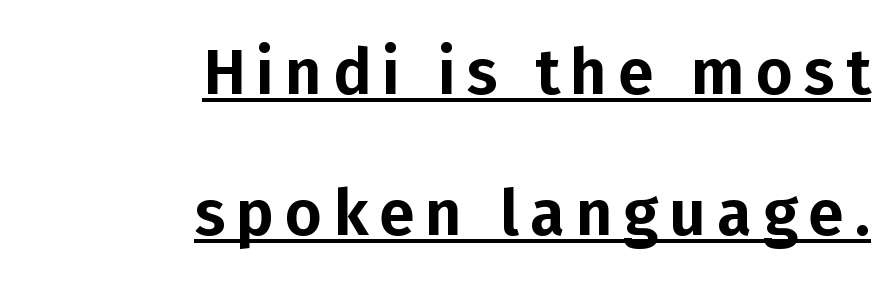
The image shows 64 px sans-serif type, upright; set right-aligned, loose line spacing (2.21x), underlined; low stroke contrast and a medium x-height.
